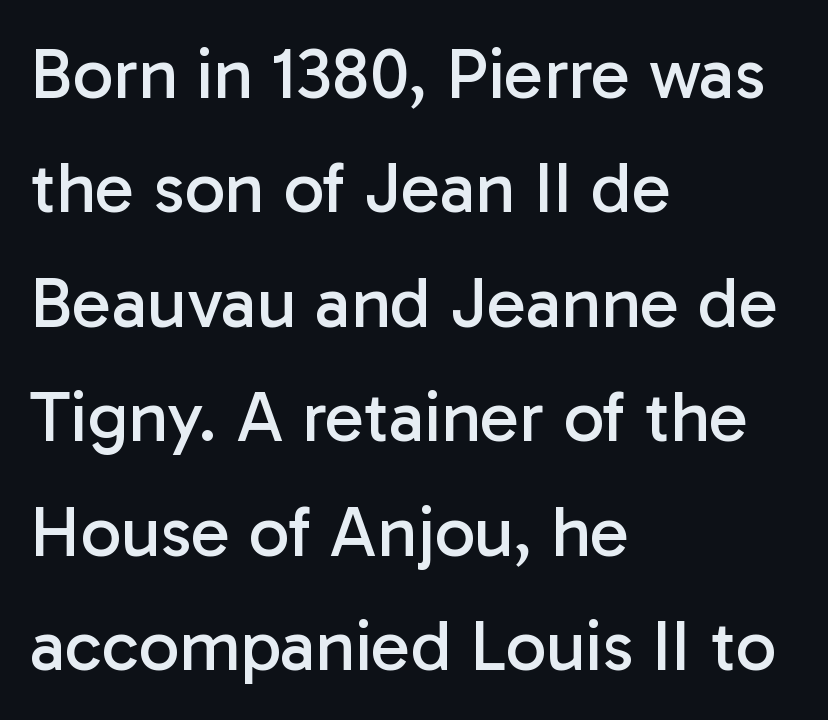
Q: Is the text bold? A: No.
Q: Is the text italic (slanted)? A: No, it is upright.
Q: Is the typeface a serif or a sans-serif typeface? A: Sans-serif.
Q: Is the text underlined? A: No.
Q: How is the paragraph aligned? A: Left-aligned.
Q: Is the spacing between letters normal or unusually wide? A: Normal.
Q: Is the spacing between lines tight, normal or loose? A: Normal.
Q: Width (condensed, normal, or wide)? A: Normal.
Q: Stroke contrast? A: Low.
Q: x-height? A: Medium.
Q: Monospaced? A: No.
